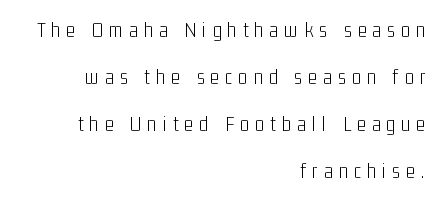
Q: Is the text bold? A: No.
Q: Is the text italic (slanted)? A: No, it is upright.
Q: Is the text underlined? A: No.
Q: How is the paragraph aligned? A: Right-aligned.
Q: Is the spacing between letters normal or unusually wide? A: Unusually wide.
Q: Is the spacing between lines tight, normal or loose? A: Loose.
